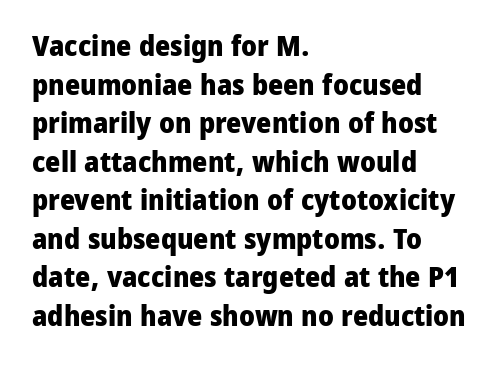
{"serif": "no", "italic": "no", "bold": "yes", "weight": "heavy", "width": "normal", "stroke_contrast": "low", "x_height": "medium", "monospaced": "no", "underline": "no", "align": "left", "line_spacing": "normal", "line_spacing_ratio": 1.33, "letter_spacing": "normal", "letter_spacing_em": 0.0, "glyph_px": 29}
